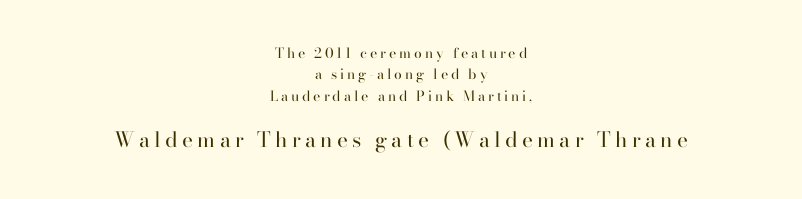
The image shows 21 px text type, upright; set centered, normal line spacing (1.53x), unusually wide letter spacing (+0.2 em), not underlined; the second (bottom) block is 1.5x larger.
